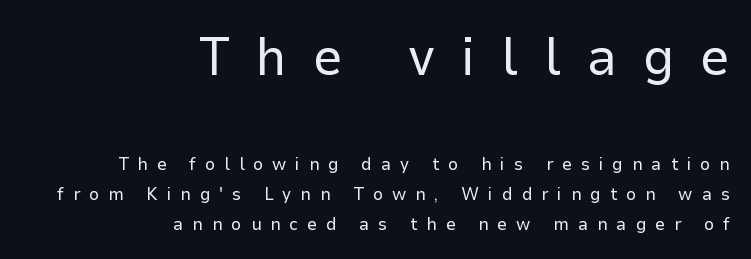
{"serif": "no", "italic": "no", "bold": "no", "weight": "regular", "width": "normal", "stroke_contrast": "low", "x_height": "medium", "monospaced": "no", "underline": "no", "align": "right", "line_spacing": "normal", "line_spacing_ratio": 1.66, "letter_spacing": "wide", "letter_spacing_em": 0.49, "larger_block": "first", "size_ratio": 2.94, "glyph_px": 53}
